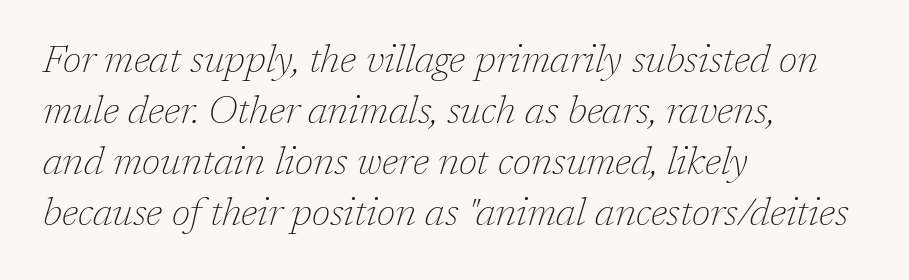
Line beginnings align vertically; line endings do not. Letters rest on an invisible, unmarked baseline. Honestly, the letter spacing is just normal — you wouldn't notice it. Line spacing here is normal. The lettering tilts uniformly, giving the passage an italic look.
